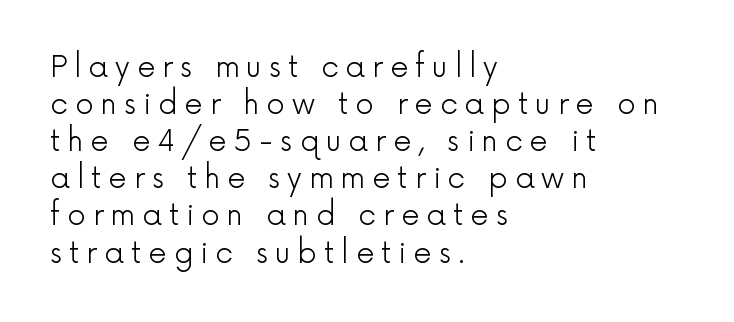
In CSS terms this would be text-align: left. Evenly set lines give the paragraph a standard silhouette. Stroke mass is kept to a normal reading level or below. Designer's note — italics off, roman on. These lines are rendered in a variable-pitch font.
